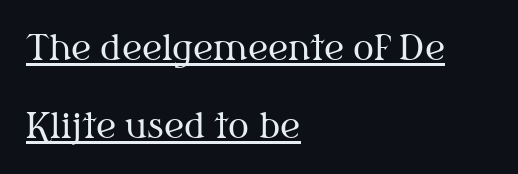
The image shows 35 px regular-weight serif type, upright; set left-aligned, loose line spacing (2.22x), normal letter spacing, underlined; medium stroke contrast and a medium x-height.
